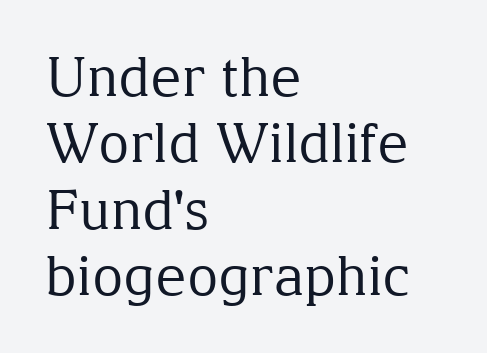
The image shows 54 px regular-weight serif type, upright; set left-aligned, line spacing 1.23x, normal letter spacing, not underlined; medium stroke contrast and a medium x-height.
